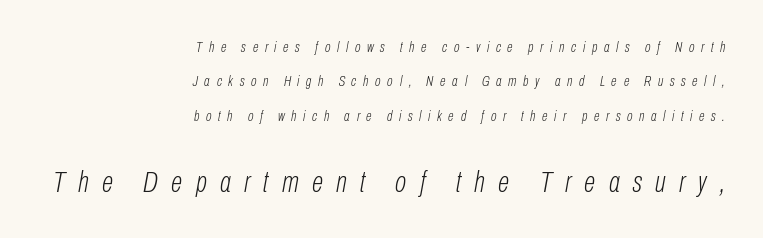
Q: Is the text bold? A: No.
Q: Is the text italic (slanted)? A: Yes, it leans right by about 10 degrees.
Q: Is the text underlined? A: No.
Q: How is the paragraph aligned? A: Right-aligned.
Q: Is the spacing between letters normal or unusually wide? A: Unusually wide.
Q: Is the spacing between lines tight, normal or loose? A: Loose.
Q: Which block of text is set in a larger size, the first (top) or the second (bottom)? A: The second (bottom) one.
Q: Width (condensed, normal, or wide)? A: Condensed.
Q: Stroke contrast? A: Low.
Q: x-height? A: Medium.
Q: Monospaced? A: No.
